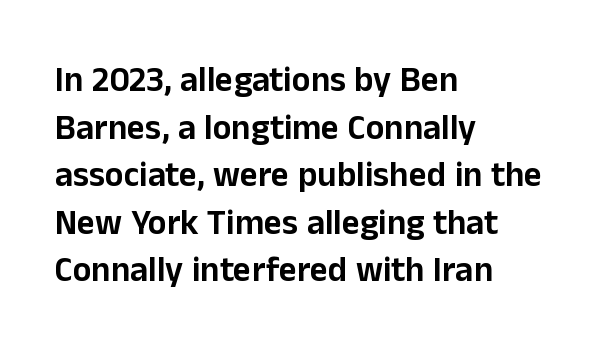
The image shows 35 px sans-serif type, upright; set left-aligned, normal line spacing (1.36x), normal letter spacing, not underlined; low stroke contrast and a medium x-height.
